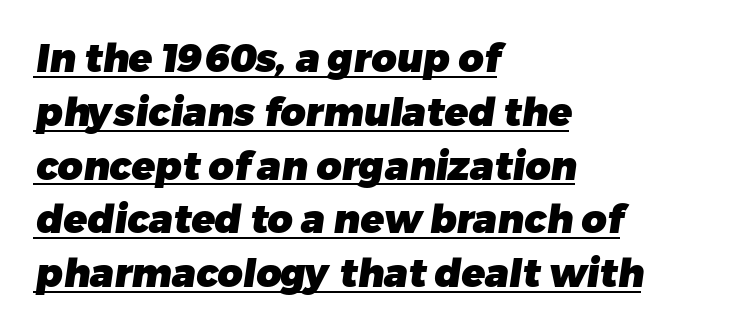
The rendering uses natural spacing where letterforms have individual widths. The type is set solid horizontally, with unmodified tracking. To sum up the face: it is a sans, with no serifs. What decoration does the sample have? An underline. Its strokes are broad and dark, the hallmark of bold type. Normally led — the rows are evenly, conventionally spaced.
